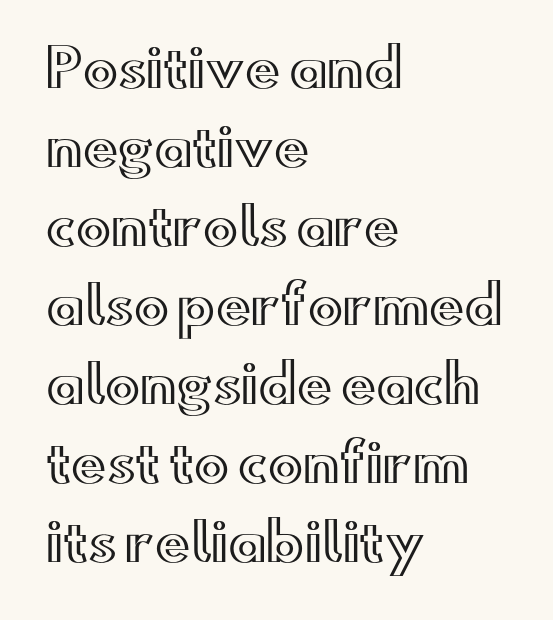
Q: Is the text italic (slanted)? A: No, it is upright.
Q: Is the text underlined? A: No.
Q: How is the paragraph aligned? A: Left-aligned.
Q: Is the spacing between letters normal or unusually wide? A: Normal.
Q: Is the spacing between lines tight, normal or loose? A: Normal.
Q: Width (condensed, normal, or wide)? A: Wide.
Q: x-height? A: Small.
Q: Monospaced? A: No.
